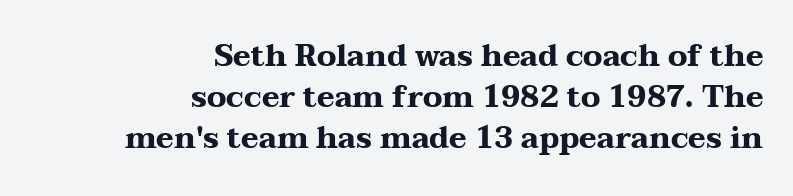
The image shows 30 px heavy, wide serif type, upright; set right-aligned, normal line spacing (1.37x), normal letter spacing, not underlined; medium stroke contrast and a medium x-height.
